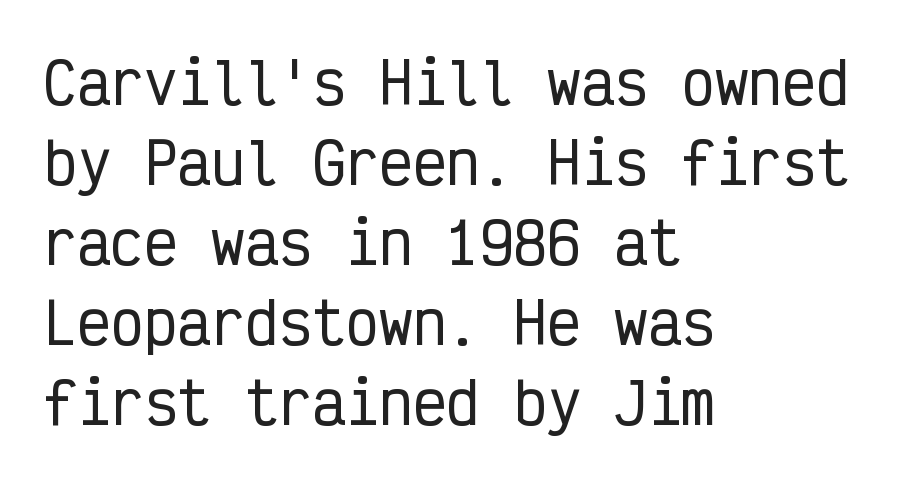
Q: Is the text italic (slanted)? A: No, it is upright.
Q: Is the typeface a serif or a sans-serif typeface? A: Sans-serif.
Q: Is the text underlined? A: No.
Q: How is the paragraph aligned? A: Left-aligned.
Q: Is the spacing between letters normal or unusually wide? A: Normal.
Q: Is the spacing between lines tight, normal or loose? A: Normal.
Q: Width (condensed, normal, or wide)? A: Condensed.
Q: Stroke contrast? A: Low.
Q: x-height? A: Medium.
Q: Monospaced? A: Yes.
